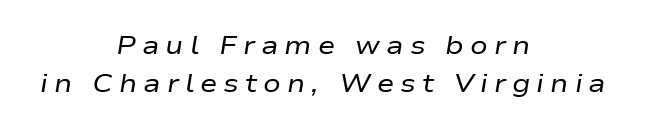
{"italic": "yes", "lean": "right", "slant_degrees": 9, "bold": "no", "underline": "no", "align": "center", "line_spacing": "normal", "line_spacing_ratio": 1.47, "letter_spacing": "wide", "letter_spacing_em": 0.23, "glyph_px": 26}
